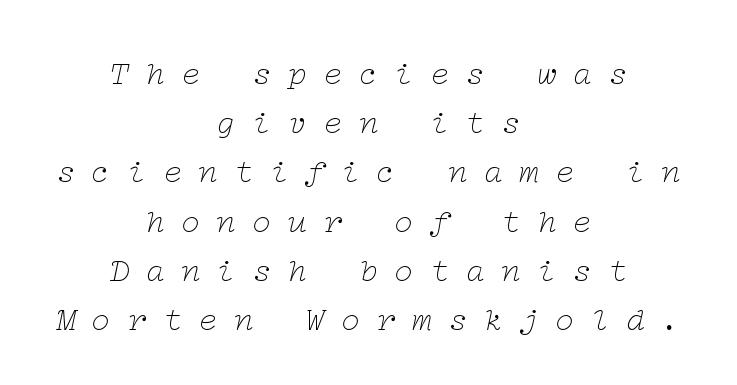
It's the slanting kind of type. The type family on display is of the serif kind. Stem width sits at or under what a default text font uses. Leftover space on each line is divided equally before and after the words.
